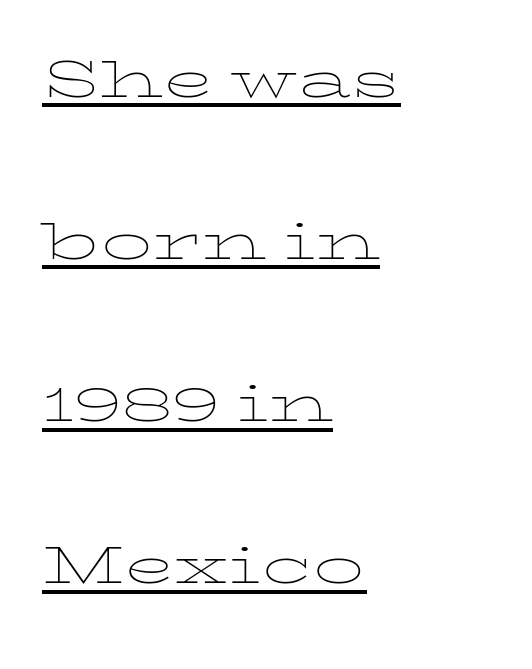
Q: Is the text bold? A: No.
Q: Is the text italic (slanted)? A: No, it is upright.
Q: Is the text underlined? A: Yes.
Q: How is the paragraph aligned? A: Left-aligned.
Q: Is the spacing between letters normal or unusually wide? A: Normal.
Q: Is the spacing between lines tight, normal or loose? A: Loose.
Q: Width (condensed, normal, or wide)? A: Wide.
Q: Stroke contrast? A: Low.
Q: x-height? A: Medium.
Q: Monospaced? A: No.
